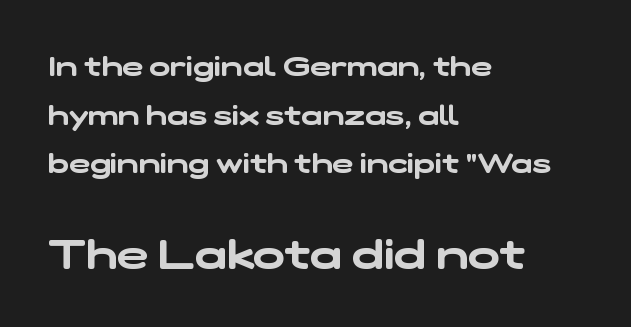
{"serif": "no", "width": "wide", "stroke_contrast": "low", "x_height": "medium", "monospaced": "no", "underline": "no", "align": "left", "line_spacing_ratio": 1.74, "letter_spacing": "normal", "letter_spacing_em": 0.0, "larger_block": "second", "size_ratio": 1.5, "glyph_px": 42}
